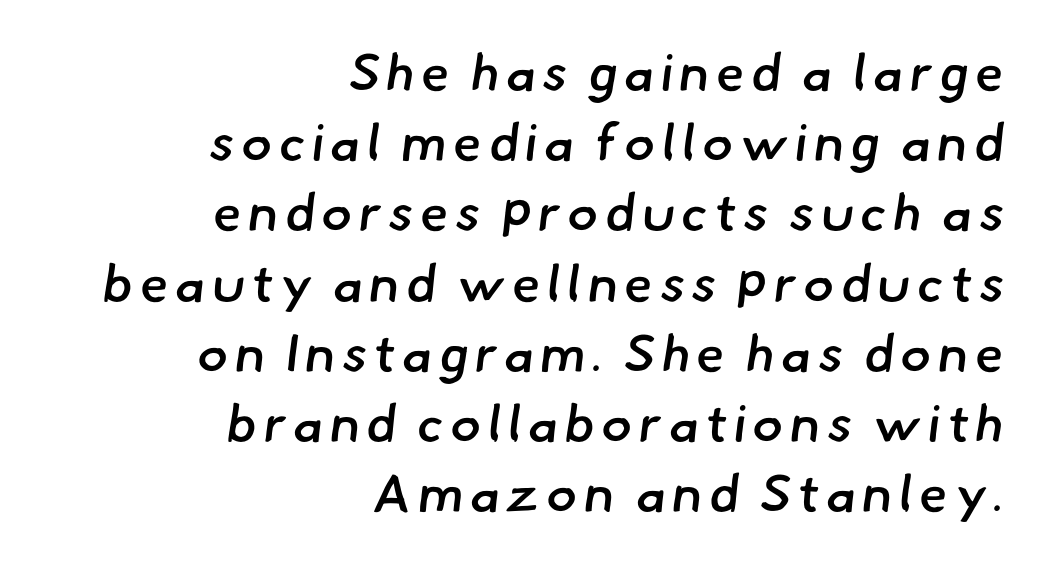
Q: Is the text bold? A: Semi-bold.
Q: Is the typeface a serif or a sans-serif typeface? A: Sans-serif.
Q: Is the text underlined? A: No.
Q: How is the paragraph aligned? A: Right-aligned.
Q: Is the spacing between lines tight, normal or loose? A: Normal.
Q: Width (condensed, normal, or wide)? A: Normal.
Q: Stroke contrast? A: Low.
Q: x-height? A: Small.
Q: Monospaced? A: No.
